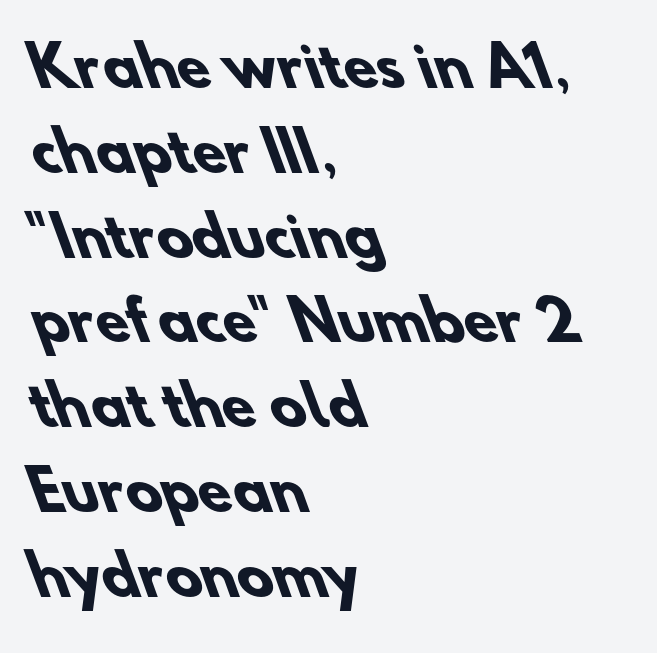
Q: Is the text bold? A: Yes.
Q: Is the typeface a serif or a sans-serif typeface? A: Sans-serif.
Q: Is the text underlined? A: No.
Q: How is the paragraph aligned? A: Left-aligned.
Q: Is the spacing between letters normal or unusually wide? A: Normal.
Q: Is the spacing between lines tight, normal or loose? A: Normal.
Q: Width (condensed, normal, or wide)? A: Normal.
Q: Stroke contrast? A: Low.
Q: x-height? A: Small.
Q: Monospaced? A: No.
